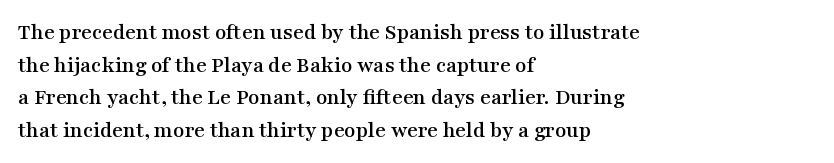
Q: Is the text italic (slanted)? A: No, it is upright.
Q: Is the text underlined? A: No.
Q: How is the paragraph aligned? A: Left-aligned.
Q: Is the spacing between letters normal or unusually wide? A: Normal.
Q: Is the spacing between lines tight, normal or loose? A: Normal.
